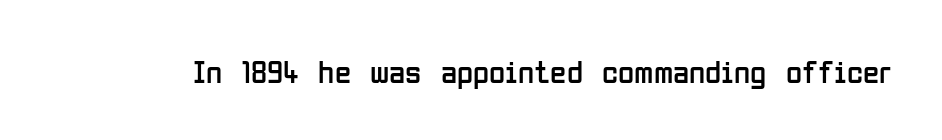
If you drew a line through each stem, it would be perfectly vertical. No feet cap the strokes, marking this as sans-serif type. The space beneath each line is pristine and unruled. The letters sit at their default tracking, neither squeezed nor spread. Varying glyph widths throughout — classic text-font behaviour. Stems here are at most as thick as an everyday book face.
